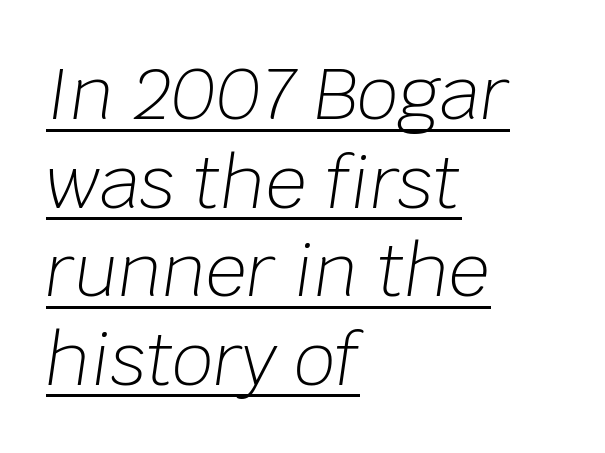
Tracking value appears to be zero — textbook default spacing. A classic flush-left, rag-right setting is used for this passage. This sample uses an oblique cut, with every glyph tilted off the vertical. The lettering is marked with a stroke running underneath it. The typeface has the unassuming heft of standard copy or less.
